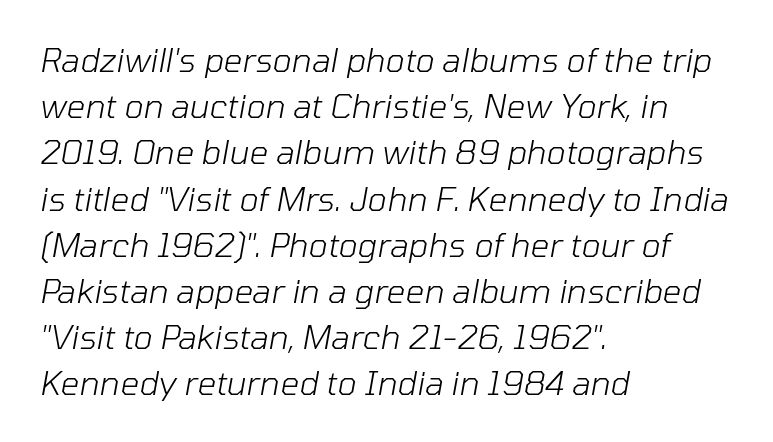
Q: Is the text bold? A: No.
Q: Is the text italic (slanted)? A: Yes, it leans right by about 10 degrees.
Q: Is the text underlined? A: No.
Q: How is the paragraph aligned? A: Left-aligned.
Q: Is the spacing between letters normal or unusually wide? A: Normal.
Q: Is the spacing between lines tight, normal or loose? A: Normal.
Q: Width (condensed, normal, or wide)? A: Normal.
Q: Stroke contrast? A: Low.
Q: x-height? A: Medium.
Q: Monospaced? A: No.
